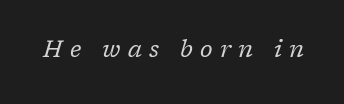
{"italic": "yes", "lean": "right", "slant_degrees": 17, "bold": "no", "underline": "no", "letter_spacing": "wide", "letter_spacing_em": 0.32, "glyph_px": 23}
